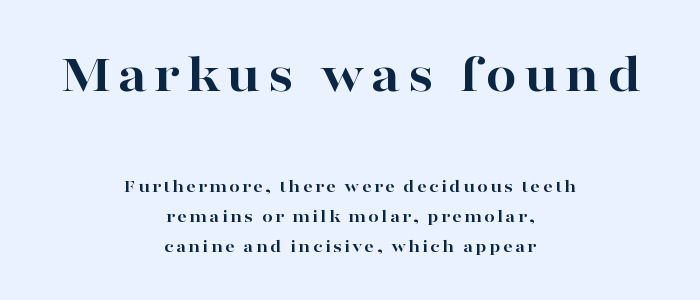
Q: Is the text bold? A: Yes.
Q: Is the text italic (slanted)? A: No, it is upright.
Q: Is the typeface a serif or a sans-serif typeface? A: Serif.
Q: Is the text underlined? A: No.
Q: How is the paragraph aligned? A: Centered.
Q: Is the spacing between lines tight, normal or loose? A: Normal.
Q: Which block of text is set in a larger size, the first (top) or the second (bottom)? A: The first (top) one.
Q: Width (condensed, normal, or wide)? A: Wide.
Q: Stroke contrast? A: High.
Q: x-height? A: Medium.
Q: Monospaced? A: No.
